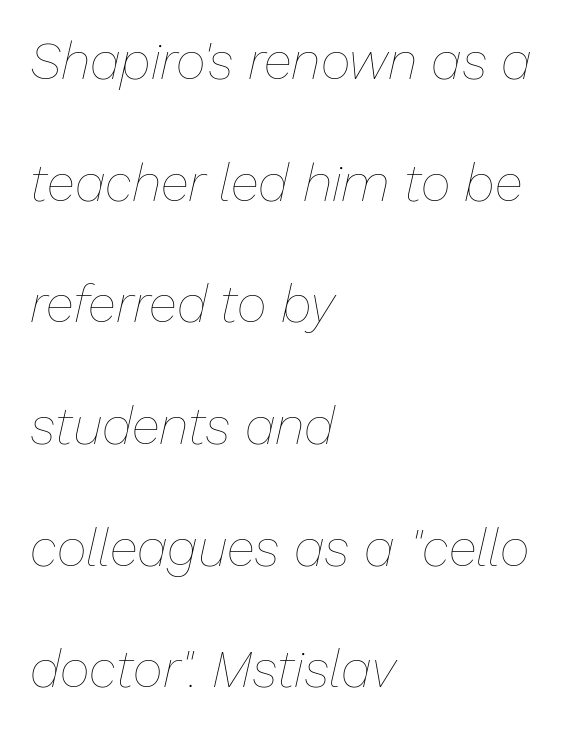
The zone under the glyphs is completely vacant. Think of a printed novel: that variable character pitch is what you see here. Vertical stems look standard width or narrower in stroke. When letters slant like this, we call the style italic.
